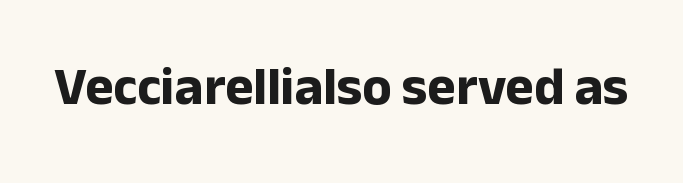
The image shows 54 px bold sans-serif type, upright; set normal letter spacing, not underlined; low stroke contrast and a medium x-height.
